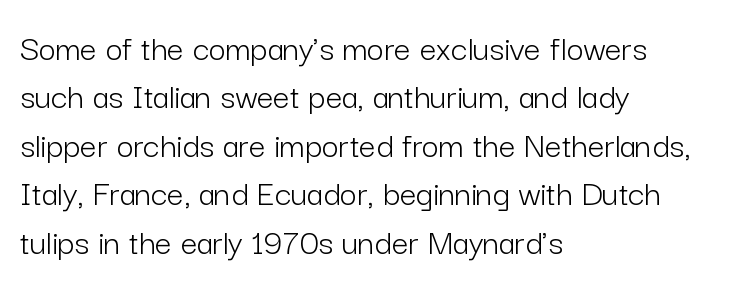
Q: Is the text bold? A: No.
Q: Is the text italic (slanted)? A: No, it is upright.
Q: Is the typeface a serif or a sans-serif typeface? A: Sans-serif.
Q: Is the text underlined? A: No.
Q: How is the paragraph aligned? A: Left-aligned.
Q: Is the spacing between letters normal or unusually wide? A: Normal.
Q: Is the spacing between lines tight, normal or loose? A: Normal.
Q: Width (condensed, normal, or wide)? A: Normal.
Q: Stroke contrast? A: Low.
Q: x-height? A: Medium.
Q: Monospaced? A: No.
